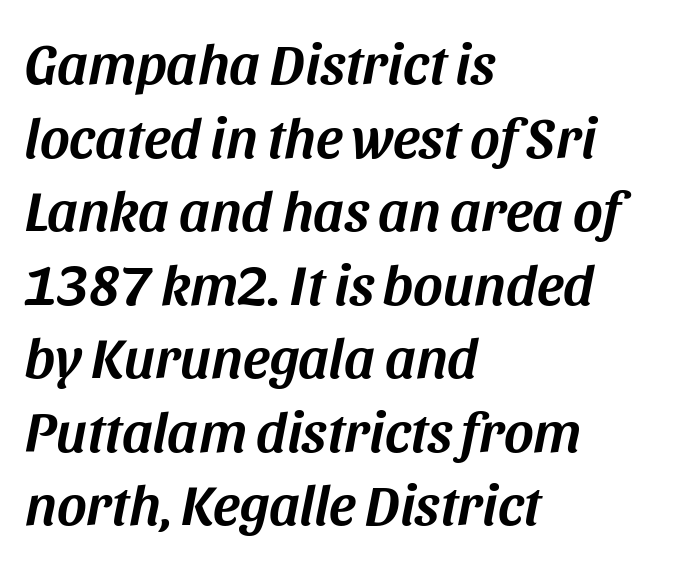
Q: Is the text italic (slanted)? A: Yes, it leans right by about 11 degrees.
Q: Is the text underlined? A: No.
Q: How is the paragraph aligned? A: Left-aligned.
Q: Is the spacing between letters normal or unusually wide? A: Normal.
Q: Is the spacing between lines tight, normal or loose? A: Normal.
Q: Width (condensed, normal, or wide)? A: Normal.
Q: Stroke contrast? A: Medium.
Q: x-height? A: Large.
Q: Monospaced? A: No.
